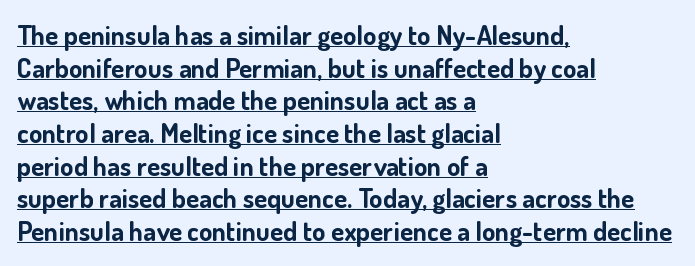
{"italic": "no", "bold": "yes", "underline": "yes", "align": "left", "line_spacing_ratio": 1.21, "letter_spacing": "normal", "letter_spacing_em": 0.0, "glyph_px": 27}
